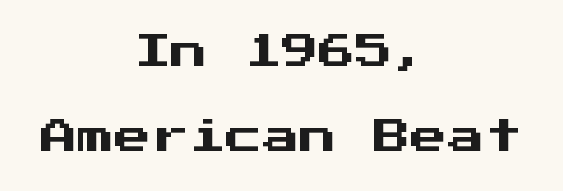
Q: Is the text italic (slanted)? A: No, it is upright.
Q: Is the typeface a serif or a sans-serif typeface? A: Sans-serif.
Q: Is the text underlined? A: No.
Q: How is the paragraph aligned? A: Centered.
Q: Is the spacing between letters normal or unusually wide? A: Normal.
Q: Is the spacing between lines tight, normal or loose? A: Loose.
Q: Width (condensed, normal, or wide)? A: Normal.
Q: Stroke contrast? A: Medium.
Q: x-height? A: Medium.
Q: Monospaced? A: Yes.
